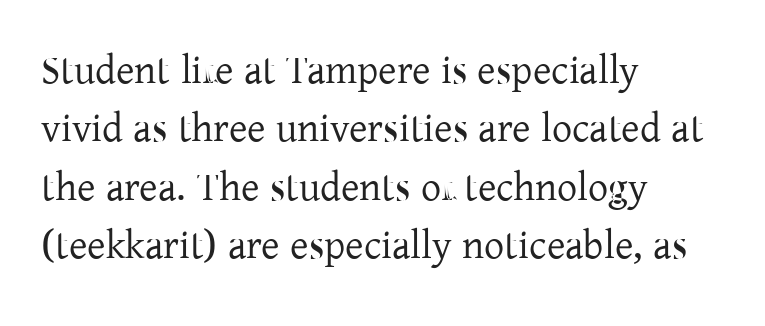
Q: Is the text bold? A: No.
Q: Is the text italic (slanted)? A: No, it is upright.
Q: Is the typeface a serif or a sans-serif typeface? A: Serif.
Q: Is the text underlined? A: No.
Q: How is the paragraph aligned? A: Left-aligned.
Q: Is the spacing between letters normal or unusually wide? A: Normal.
Q: Is the spacing between lines tight, normal or loose? A: Normal.
Q: Width (condensed, normal, or wide)? A: Normal.
Q: Stroke contrast? A: Low.
Q: x-height? A: Medium.
Q: Monospaced? A: No.
